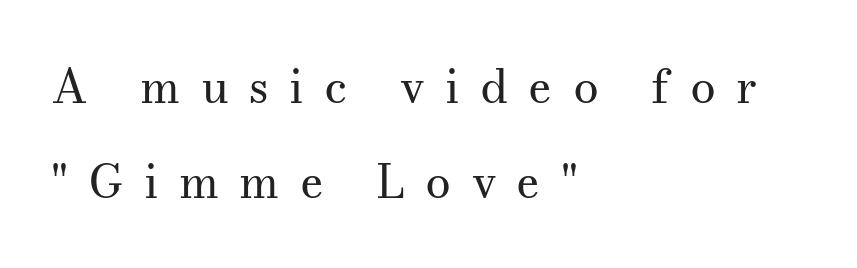
Q: Is the text bold? A: No.
Q: Is the text italic (slanted)? A: No, it is upright.
Q: Is the typeface a serif or a sans-serif typeface? A: Serif.
Q: Is the text underlined? A: No.
Q: How is the paragraph aligned? A: Left-aligned.
Q: Is the spacing between letters normal or unusually wide? A: Unusually wide.
Q: Is the spacing between lines tight, normal or loose? A: Loose.
Q: Width (condensed, normal, or wide)? A: Normal.
Q: Stroke contrast? A: Medium.
Q: x-height? A: Small.
Q: Monospaced? A: No.
